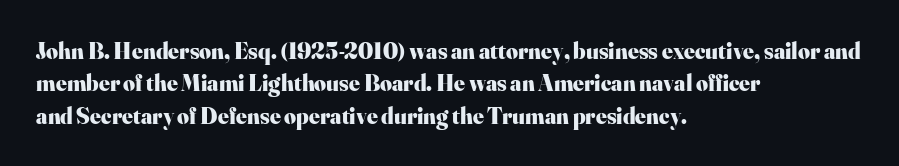
The image shows 23 px bold type, upright; set left-aligned, normal line spacing (1.41x), normal letter spacing, not underlined.
